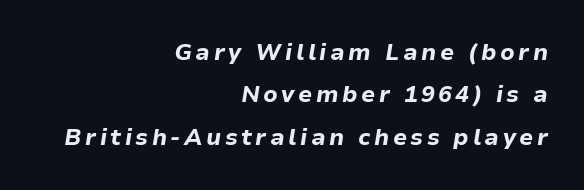
Does the weight exceed regular? Yes, all the way to bold. The passage shown is not underscored anywhere. An italicized treatment has been applied to the whole sample. Short and long lines alike share a common ending point at right.
